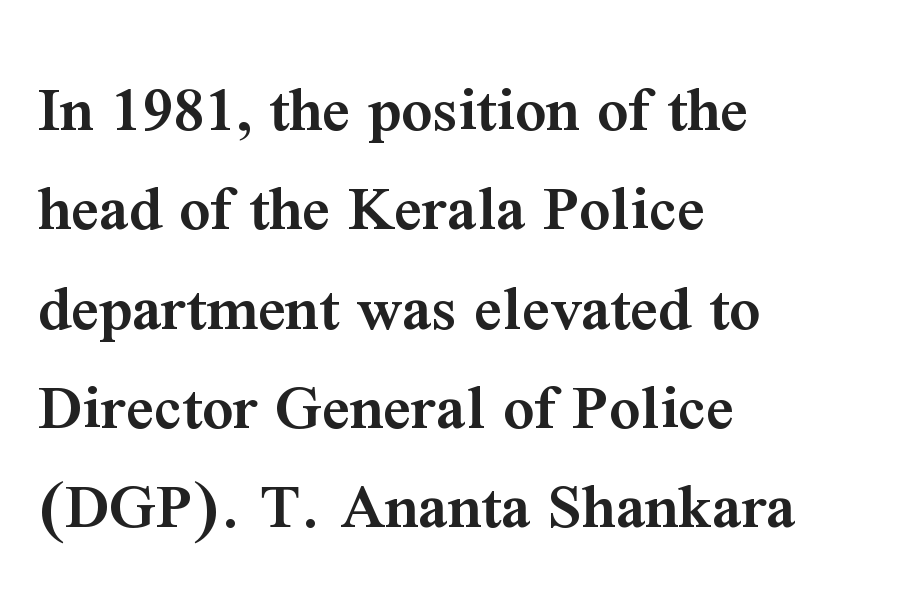
Is the type bold? Partly — it's a semibold, heavier than regular but not fully bold. If you measured baseline to baseline, you'd find a middling distance. The face used here is rendered with its standard letterfit. The lettering holds an erect, upright posture throughout.
